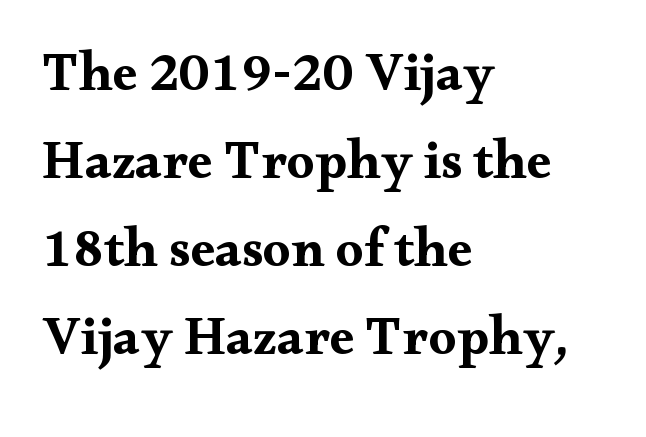
The image shows 55 px bold, wide serif type, upright; set left-aligned, normal line spacing (1.6x), normal letter spacing, not underlined; medium stroke contrast and a small x-height.
